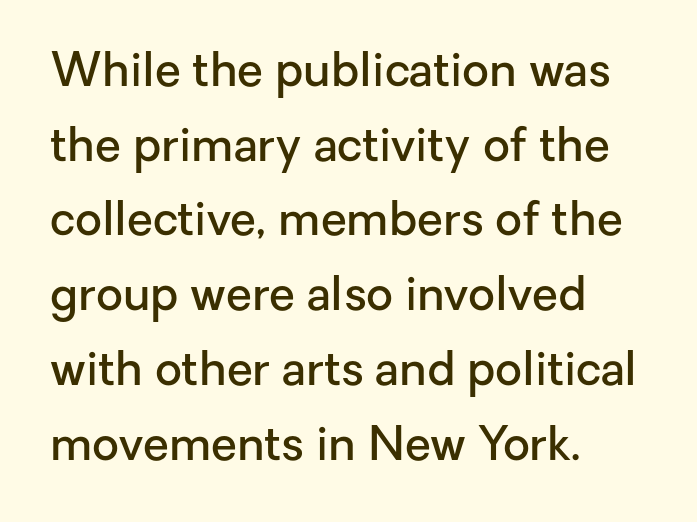
The image shows 47 px semibold sans-serif type, upright; set left-aligned, normal line spacing (1.59x), normal letter spacing, not underlined; low stroke contrast and a medium x-height.
